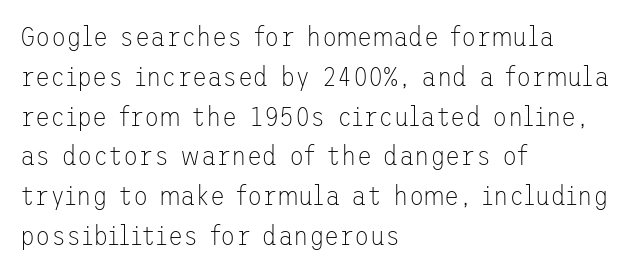
Glance below the letters and you will spot only blank space. Summary of vertical rhythm: regular, with standard interline spacing. Counters stay open thanks to moderate or lighter strokes. The rendering keeps characters at their native spacing.
